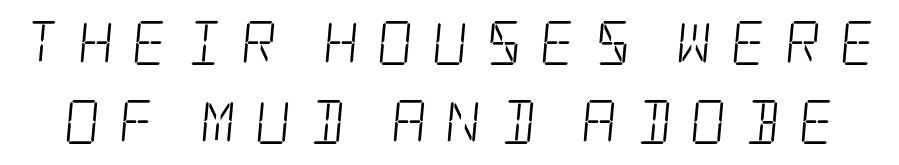
The image shows 44 px light, condensed serif type; set line spacing 1.79x, unusually wide letter spacing (+0.42 em), not underlined; low stroke contrast and a large x-height.
